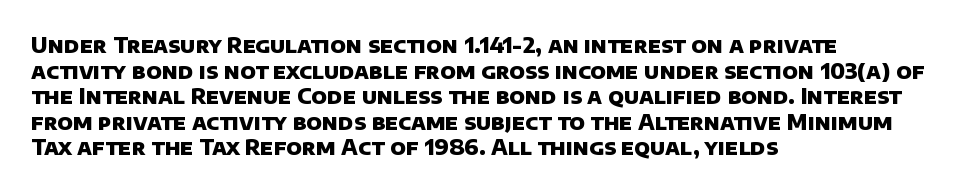
Q: Is the text bold? A: Yes.
Q: Is the text underlined? A: No.
Q: How is the paragraph aligned? A: Left-aligned.
Q: Is the spacing between letters normal or unusually wide? A: Normal.
